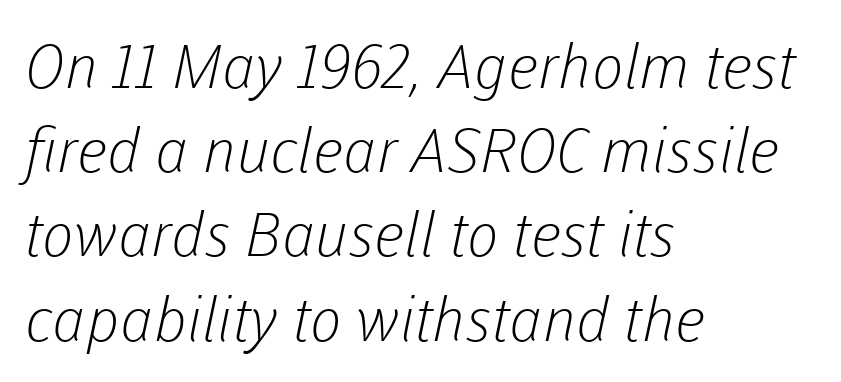
{"serif": "no", "bold": "no", "weight": "light", "width": "normal", "stroke_contrast": "low", "x_height": "medium", "monospaced": "no", "underline": "no", "align": "left", "line_spacing": "normal", "line_spacing_ratio": 1.38, "letter_spacing": "normal", "letter_spacing_em": 0.0, "glyph_px": 61}
